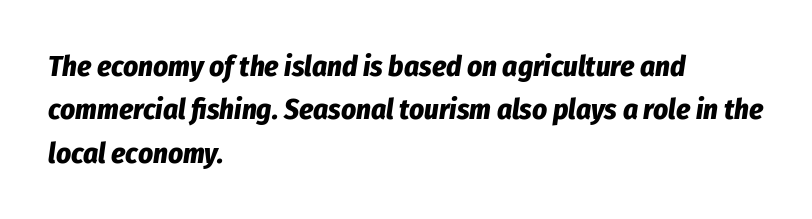
The zone under the glyphs is completely vacant. Compared with a centered layout, this one pins lines to the left instead. The glyphs have the mass of a bold cut. This is oblique type, the kind used for emphasis or titles.
